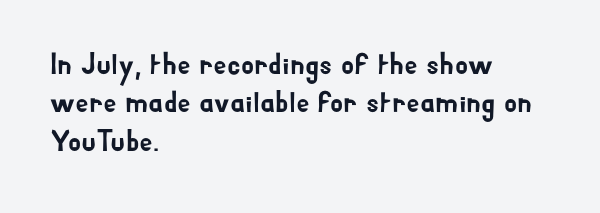
The image shows 30 px sans-serif type, upright; set left-aligned, normal line spacing (1.28x), normal letter spacing, not underlined; low stroke contrast and a small x-height.
